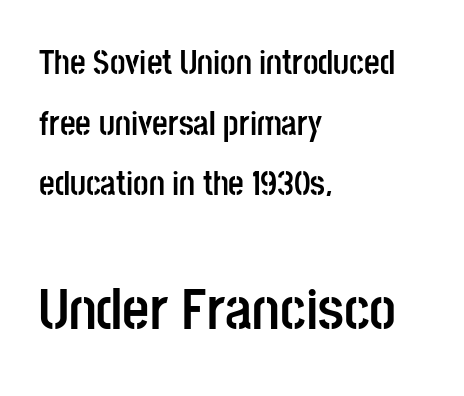
Q: Is the text bold? A: Yes.
Q: Is the text italic (slanted)? A: No, it is upright.
Q: Is the typeface a serif or a sans-serif typeface? A: Sans-serif.
Q: Is the text underlined? A: No.
Q: How is the paragraph aligned? A: Left-aligned.
Q: Is the spacing between letters normal or unusually wide? A: Normal.
Q: Which block of text is set in a larger size, the first (top) or the second (bottom)? A: The second (bottom) one.
Q: Width (condensed, normal, or wide)? A: Condensed.
Q: Stroke contrast? A: Low.
Q: x-height? A: Large.
Q: Monospaced? A: No.
